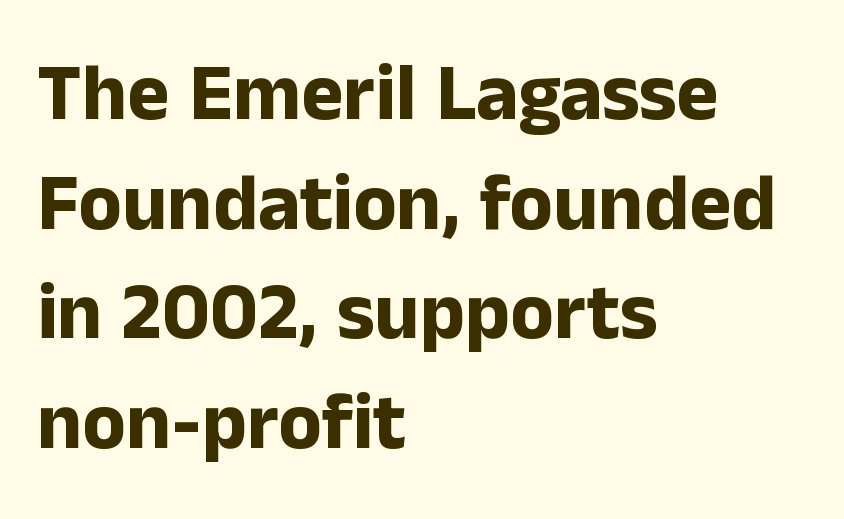
Rendered with straight, roman letterforms. Strokes here are thick enough to call this a true bold. Character widths vary here, with narrow letters taking less room than wide ones. The passage shown has conventional tracking throughout.
